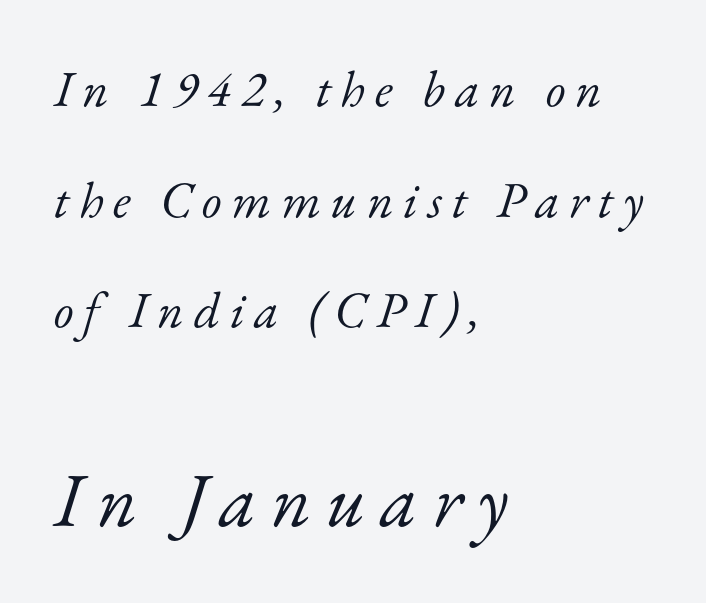
{"serif": "yes", "italic": "yes", "lean": "right", "slant_degrees": 17, "bold": "no", "weight": "light", "width": "normal", "stroke_contrast": "low", "x_height": "small", "monospaced": "no", "underline": "no", "align": "left", "line_spacing": "loose", "line_spacing_ratio": 2.17, "larger_block": "second", "size_ratio": 1.51, "glyph_px": 77}
